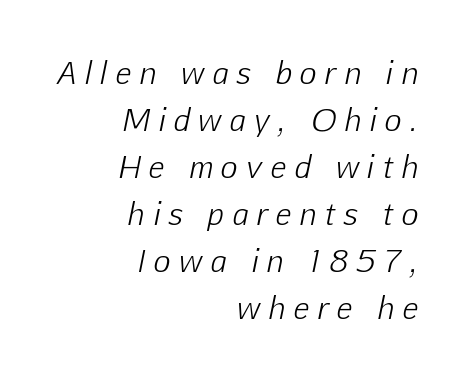
The image shows 29 px light type, italic (leaning right); set right-aligned, normal line spacing (1.62x), unusually wide letter spacing (+0.3 em), not underlined; low stroke contrast and a medium x-height.
